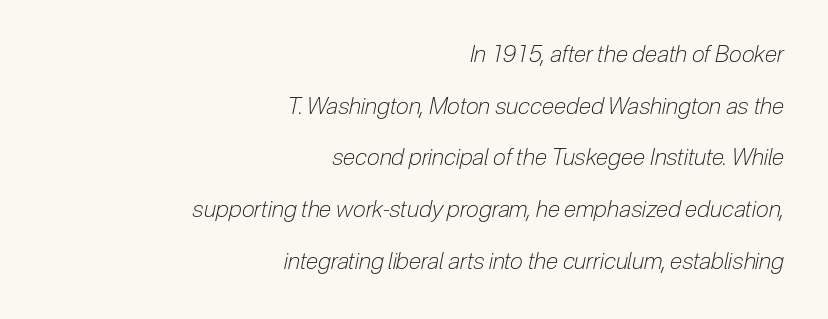
Horizontal alignment here is rightward, an uncommon choice for prose. Loosely led — the rows are spread out. Here the glyphs are tracked normally, forming tight word shapes. No letter is thick-stroked: the sample isn't bold. The zone under the glyphs is completely vacant. If you drew a line through each stem, it would be angled.
